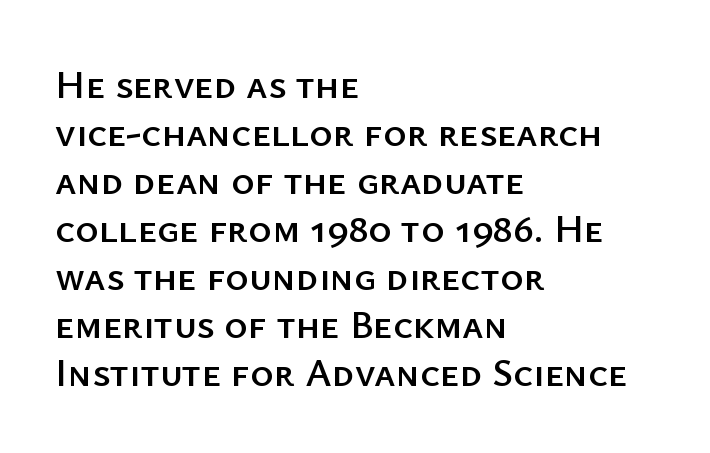
Q: Is the text italic (slanted)? A: No, it is upright.
Q: Is the typeface a serif or a sans-serif typeface? A: Sans-serif.
Q: Is the text underlined? A: No.
Q: How is the paragraph aligned? A: Left-aligned.
Q: Is the spacing between letters normal or unusually wide? A: Normal.
Q: Width (condensed, normal, or wide)? A: Normal.
Q: Stroke contrast? A: Low.
Q: x-height? A: Medium.
Q: Monospaced? A: No.
